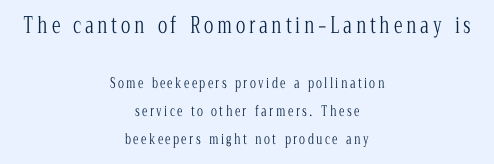
Italic? Not at all — the glyphs are vertical. The passage shown begins with its larger block and ends with its smaller one. Descenders hang freely into open space. The typeface has the unassuming heft of standard copy or less. Notice how the passage keeps no hard edge, just a central spine.
